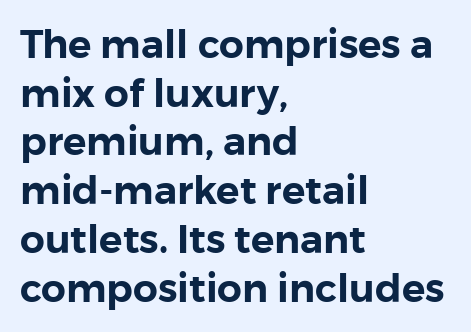
Each letter keeps its own natural width here, so spacing adapts to shape. No italicization has been applied; the sample stays upright. Plain, unruled lines of type. What stands out about the letter spacing? Nothing — it is the standard amount. If you measured baseline to baseline, you'd find a middling distance. To sum up the face: it is a sans, with no serifs.
